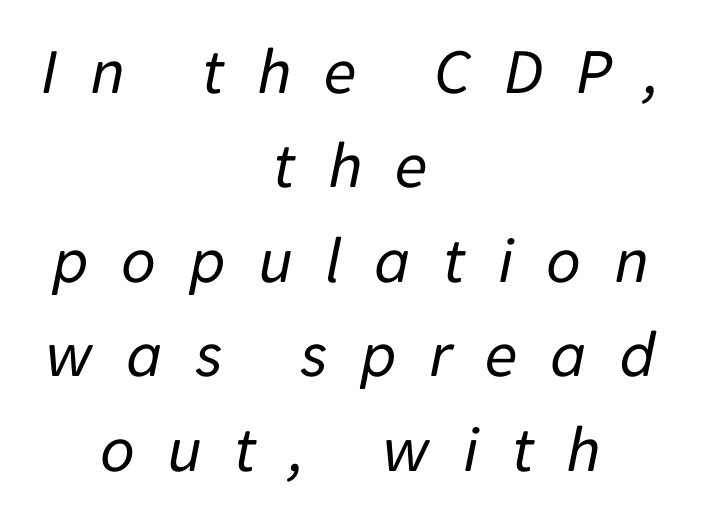
{"italic": "yes", "lean": "right", "slant_degrees": 11, "bold": "no", "weight": "regular", "width": "normal", "stroke_contrast": "low", "x_height": "medium", "monospaced": "no", "underline": "no", "align": "center", "line_spacing": "normal", "line_spacing_ratio": 1.41, "letter_spacing": "wide", "letter_spacing_em": 0.48, "glyph_px": 67}
